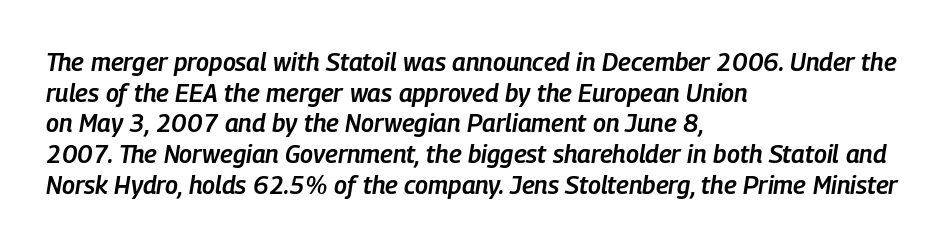
Q: Is the text bold? A: Semi-bold.
Q: Is the text italic (slanted)? A: Yes, it leans right by about 9 degrees.
Q: Is the text underlined? A: No.
Q: How is the paragraph aligned? A: Left-aligned.
Q: Is the spacing between letters normal or unusually wide? A: Normal.
